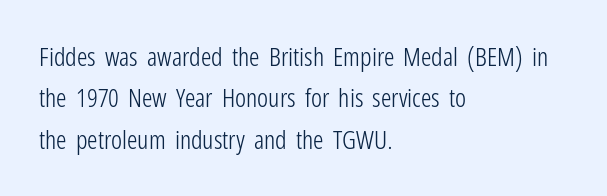
{"italic": "no", "bold": "no", "underline": "no", "align": "left", "line_spacing": "normal", "line_spacing_ratio": 1.59, "letter_spacing": "normal", "letter_spacing_em": 0.0, "glyph_px": 26}
